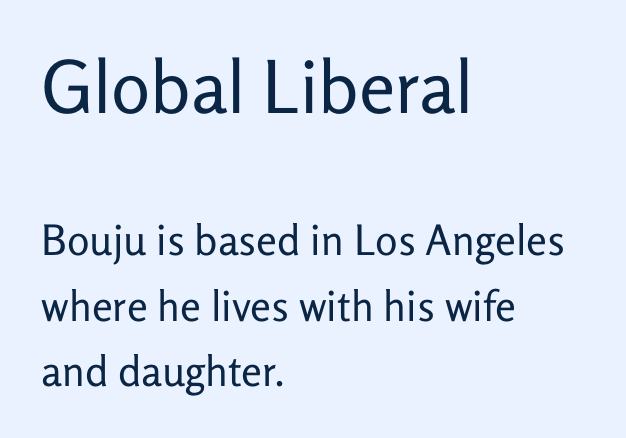
Q: Is the text bold? A: No.
Q: Is the text italic (slanted)? A: No, it is upright.
Q: Is the typeface a serif or a sans-serif typeface? A: Sans-serif.
Q: Is the text underlined? A: No.
Q: How is the paragraph aligned? A: Left-aligned.
Q: Is the spacing between letters normal or unusually wide? A: Normal.
Q: Is the spacing between lines tight, normal or loose? A: Normal.
Q: Which block of text is set in a larger size, the first (top) or the second (bottom)? A: The first (top) one.
Q: Width (condensed, normal, or wide)? A: Normal.
Q: Stroke contrast? A: Low.
Q: x-height? A: Medium.
Q: Monospaced? A: No.
